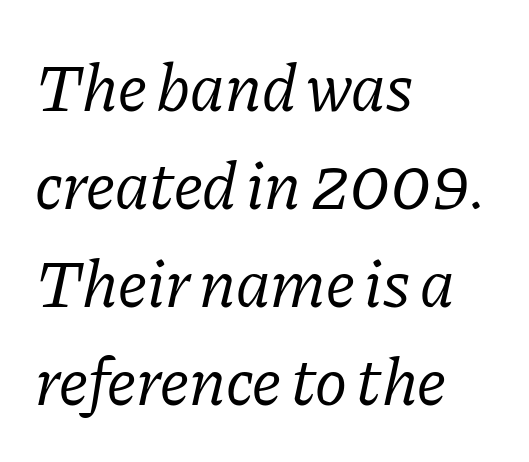
The image shows 68 px regular-weight serif type, italic (leaning right); set left-aligned, normal line spacing (1.44x), normal letter spacing, not underlined; low stroke contrast and a medium x-height.
